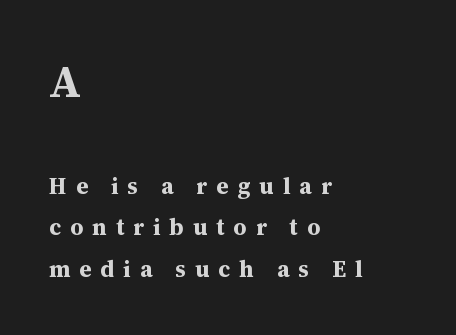
{"serif": "yes", "italic": "no", "bold": "yes", "weight": "bold", "width": "normal", "stroke_contrast": "medium", "x_height": "medium", "monospaced": "no", "underline": "no", "align": "left", "line_spacing_ratio": 1.82, "letter_spacing": "wide", "letter_spacing_em": 0.39, "larger_block": "first", "size_ratio": 2.0, "glyph_px": 46}
